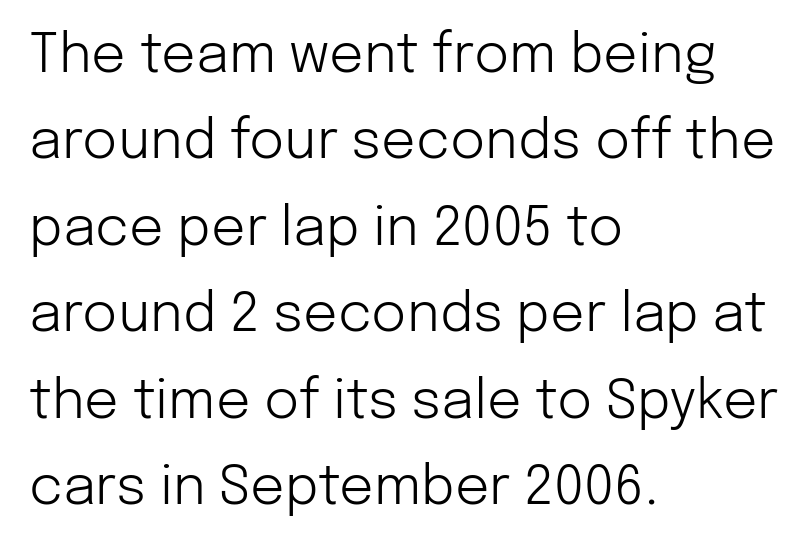
Reading down the column, the eye jumps a familiar distance to each next line. Upright lettering throughout. Look at the tracking — it's just the regular setting, nothing added. These lines are set flush left with a ragged right edge.
